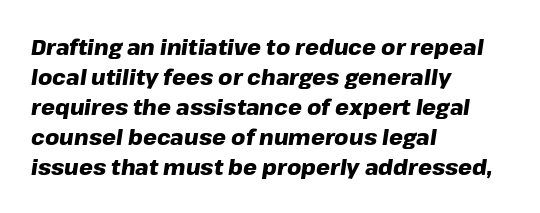
{"italic": "yes", "lean": "right", "slant_degrees": 8, "bold": "yes", "underline": "no", "align": "left", "line_spacing": "normal", "line_spacing_ratio": 1.36, "letter_spacing": "normal", "letter_spacing_em": 0.0, "glyph_px": 22}
